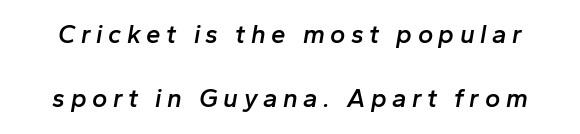
The image shows 26 px text type, italic (leaning right); set loose line spacing (2.47x), unusually wide letter spacing (+0.21 em), not underlined.
